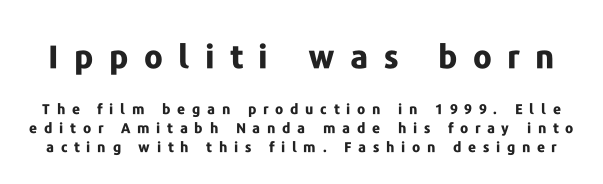
The image shows 32 px bold sans-serif type, upright; set normal line spacing (1.36x), unusually wide letter spacing (+0.48 em), not underlined; the first (top) block is 2.29x larger; low stroke contrast and a medium x-height.
